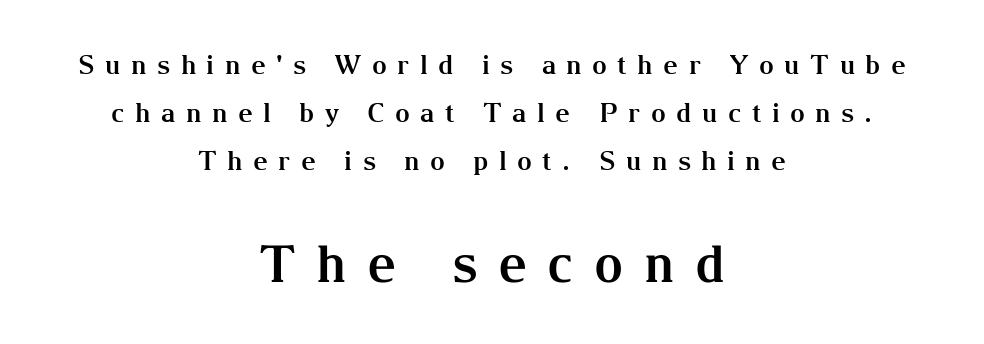
{"serif": "yes", "italic": "no", "bold": "yes", "weight": "bold", "width": "normal", "stroke_contrast": "medium", "x_height": "medium", "monospaced": "no", "underline": "no", "align": "center", "line_spacing_ratio": 1.85, "letter_spacing": "wide", "letter_spacing_em": 0.4, "larger_block": "second", "size_ratio": 1.96, "glyph_px": 51}
